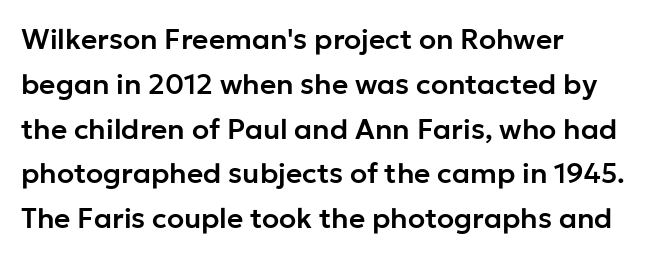
Letterform terminals end flat and unadorned throughout the passage. Here the glyphs are tracked normally, forming tight word shapes. Each row of text sits above clean, open space. Tall strokes in this sample are plumb rather than angled.
